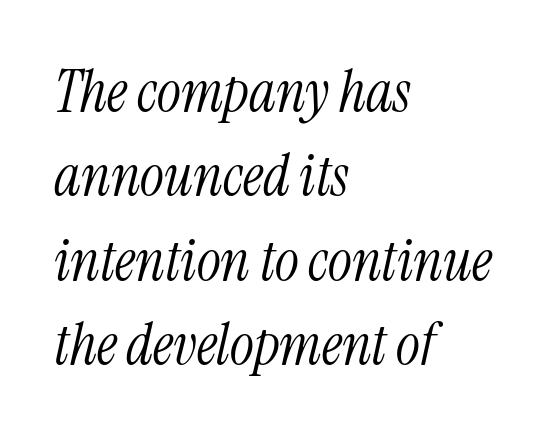
{"serif": "yes", "italic": "yes", "lean": "right", "slant_degrees": 13, "bold": "no", "weight": "light", "width": "condensed", "stroke_contrast": "medium", "x_height": "medium", "monospaced": "no", "underline": "no", "align": "left", "line_spacing": "normal", "line_spacing_ratio": 1.48, "letter_spacing": "normal", "letter_spacing_em": 0.0, "glyph_px": 57}
